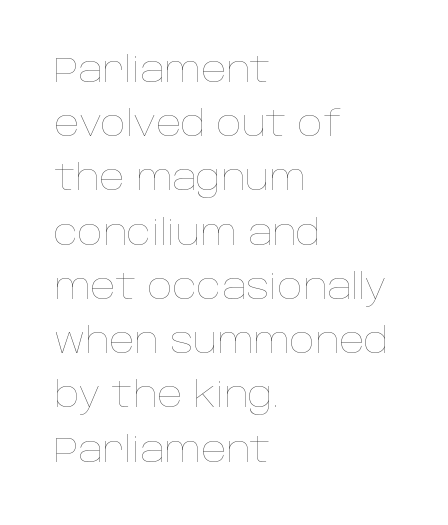
Tall strokes in this sample are plumb rather than angled. The passage shown is not bold in any degree. Is this a fixed-width face? No — the glyphs have proportional, varying widths. The rendering uses a moderate line-height, typical for paragraphs. A classic flush-left, rag-right setting is used for this passage.
